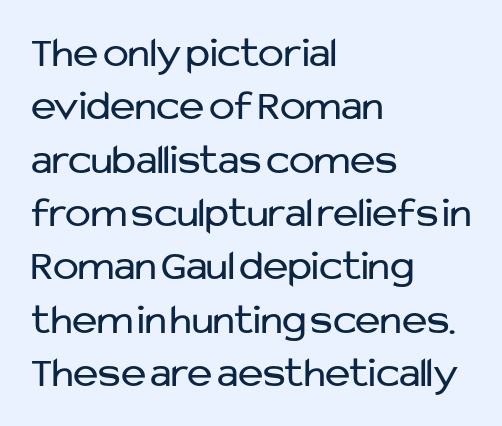
{"serif": "no", "italic": "no", "bold": "no", "weight": "regular", "width": "normal", "stroke_contrast": "low", "x_height": "medium", "monospaced": "no", "underline": "no", "align": "left", "line_spacing_ratio": 1.24, "letter_spacing": "normal", "letter_spacing_em": 0.0, "glyph_px": 43}
